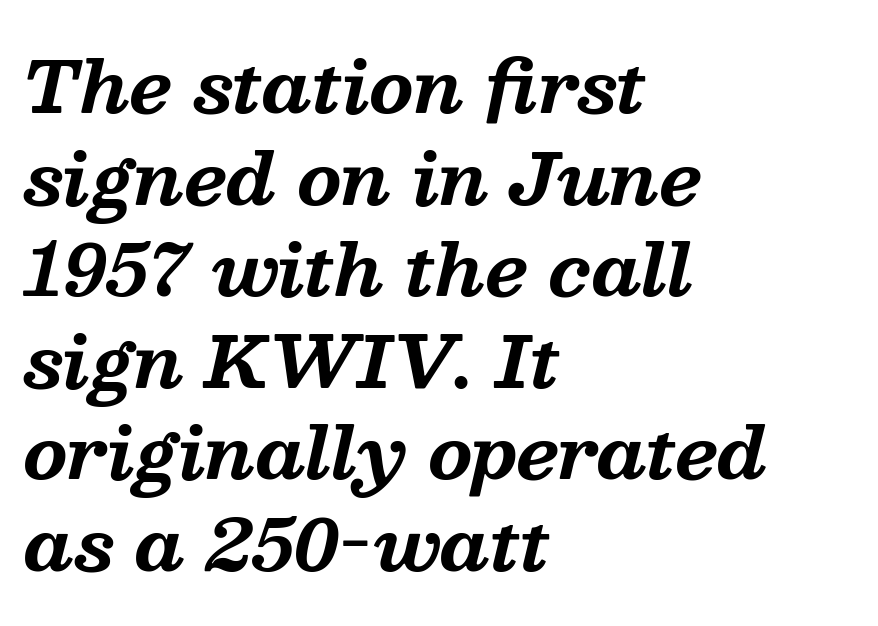
Q: Is the text bold? A: Yes.
Q: Is the text italic (slanted)? A: Yes, it leans right by about 13 degrees.
Q: Is the typeface a serif or a sans-serif typeface? A: Serif.
Q: Is the text underlined? A: No.
Q: How is the paragraph aligned? A: Left-aligned.
Q: Is the spacing between letters normal or unusually wide? A: Normal.
Q: Is the spacing between lines tight, normal or loose? A: Normal.
Q: Width (condensed, normal, or wide)? A: Normal.
Q: Stroke contrast? A: Medium.
Q: x-height? A: Medium.
Q: Monospaced? A: No.
